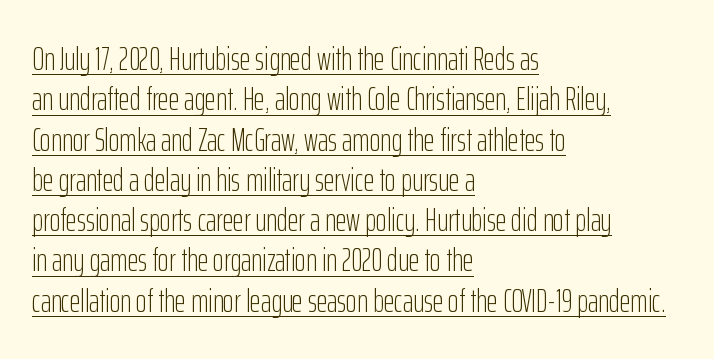
Q: Is the text bold? A: No.
Q: Is the text italic (slanted)? A: No, it is upright.
Q: Is the typeface a serif or a sans-serif typeface? A: Sans-serif.
Q: Is the text underlined? A: Yes.
Q: How is the paragraph aligned? A: Left-aligned.
Q: Is the spacing between letters normal or unusually wide? A: Normal.
Q: Width (condensed, normal, or wide)? A: Condensed.
Q: Stroke contrast? A: Low.
Q: x-height? A: Medium.
Q: Monospaced? A: No.
